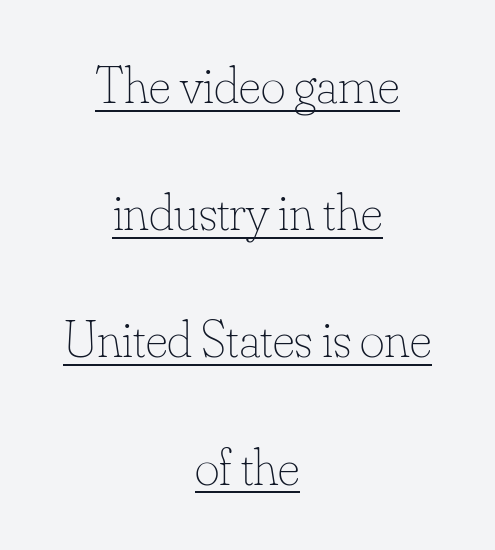
The tracking reads as untouched default to a designer's eye. Widely set lines give the paragraph a tall, airy silhouette. No extra ink here — the face is not bold. Centered paragraph, ragged on both sides. Beneath each row of characters lies a ruled line.
